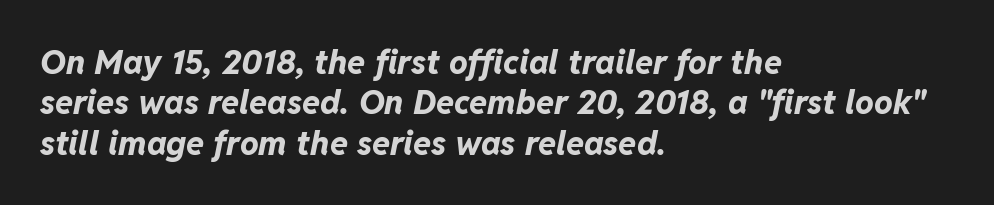
Characters are canted at an angle relative to the baseline's perpendicular. The string is rendered with underlining switched off. Horizontal alignment here is leftward, the default for most running prose. These lines are rendered in a variable-pitch font. In terms of weight, the rendering is a true, heavy bold.
